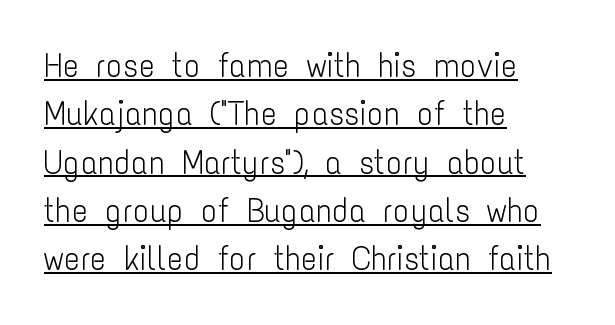
Q: Is the text bold? A: No.
Q: Is the text italic (slanted)? A: No, it is upright.
Q: Is the typeface a serif or a sans-serif typeface? A: Sans-serif.
Q: Is the text underlined? A: Yes.
Q: How is the paragraph aligned? A: Left-aligned.
Q: Is the spacing between letters normal or unusually wide? A: Normal.
Q: Is the spacing between lines tight, normal or loose? A: Normal.
Q: Width (condensed, normal, or wide)? A: Condensed.
Q: Stroke contrast? A: Low.
Q: x-height? A: Medium.
Q: Monospaced? A: No.
